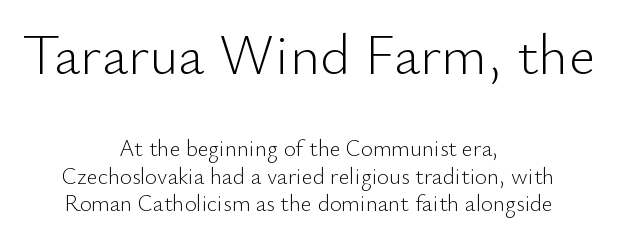
Every character sits straight up, as roman type does. The line texture is even and compact thanks to regular tracking. The text was rendered using a sans face with plain stroke endings. The rendering uses natural spacing where letterforms have individual widths. Descenders are the only things crossing below the line.
